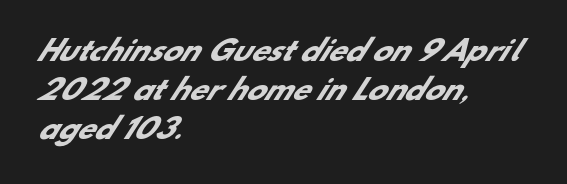
{"serif": "no", "bold": "yes", "weight": "heavy", "width": "normal", "stroke_contrast": "low", "x_height": "small", "monospaced": "no", "underline": "no", "align": "left", "line_spacing": "normal", "line_spacing_ratio": 1.39, "letter_spacing": "normal", "letter_spacing_em": 0.0, "glyph_px": 28}
